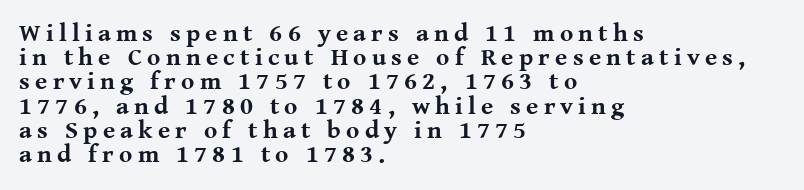
{"italic": "no", "bold": "yes", "underline": "no", "align": "left", "line_spacing": "tight", "line_spacing_ratio": 0.97, "letter_spacing": "wide", "letter_spacing_em": 0.21, "glyph_px": 25}
